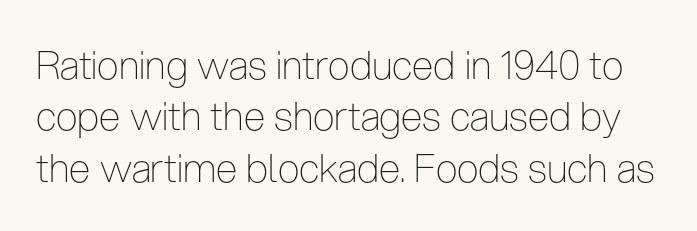
Check under the words: just untouched page. Think of a printed novel: that variable character pitch is what you see here. The rendering uses a moderate line-height, typical for paragraphs. Rendered with straight, roman letterforms. The font sits on the lighter half of the weight spectrum, regular included. Words appear dense and cohesive because spacing is normal.
